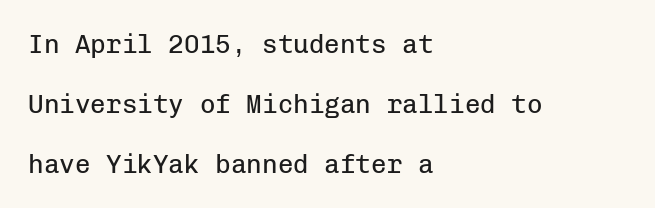
The image shows 26 px text type, upright; set left-aligned, loose line spacing (2.3x), normal letter spacing, not underlined.
